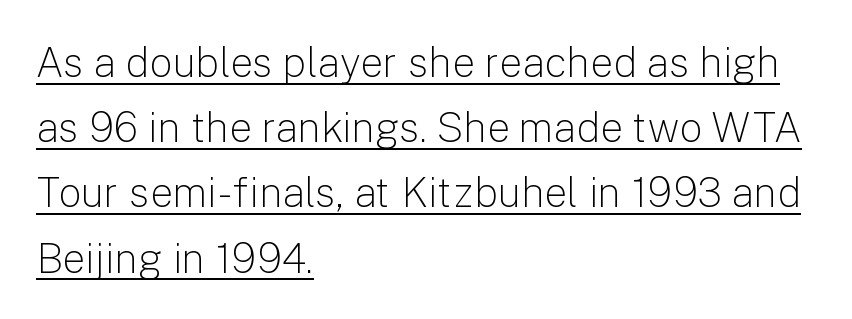
Q: Is the text bold? A: No.
Q: Is the text italic (slanted)? A: No, it is upright.
Q: Is the typeface a serif or a sans-serif typeface? A: Sans-serif.
Q: Is the text underlined? A: Yes.
Q: How is the paragraph aligned? A: Left-aligned.
Q: Is the spacing between letters normal or unusually wide? A: Normal.
Q: Is the spacing between lines tight, normal or loose? A: Normal.
Q: Width (condensed, normal, or wide)? A: Normal.
Q: Stroke contrast? A: Low.
Q: x-height? A: Medium.
Q: Monospaced? A: No.
